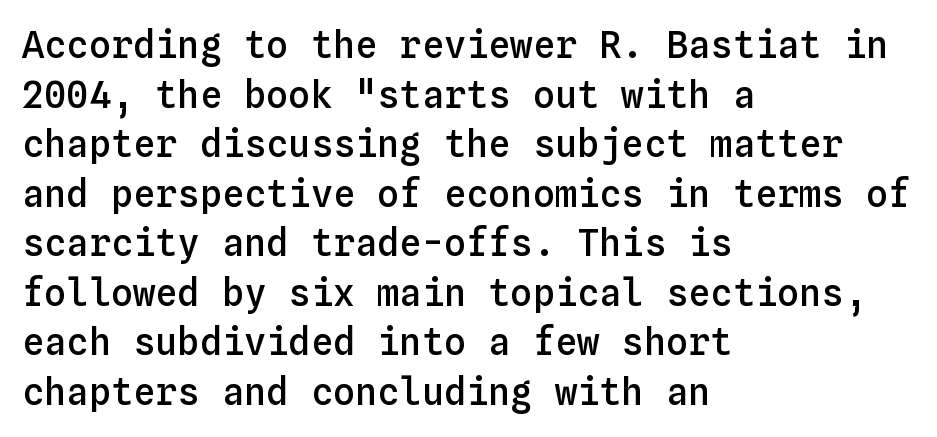
Q: Is the text bold? A: Semi-bold.
Q: Is the text italic (slanted)? A: No, it is upright.
Q: Is the text underlined? A: No.
Q: How is the paragraph aligned? A: Left-aligned.
Q: Is the spacing between letters normal or unusually wide? A: Normal.
Q: Is the spacing between lines tight, normal or loose? A: Normal.
Q: Width (condensed, normal, or wide)? A: Normal.
Q: Stroke contrast? A: Low.
Q: x-height? A: Medium.
Q: Monospaced? A: Yes.
